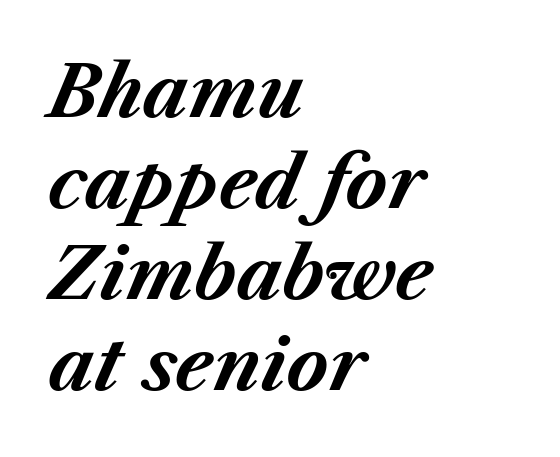
Looks like regular typesetting: each glyph gets only the width it needs. Check under the words: just untouched page. The font's italic variant was chosen for this text. Stroke thickness is high; the sample reads as a true bold. The text block is weighted toward the left margin, trailing off unevenly rightward.
